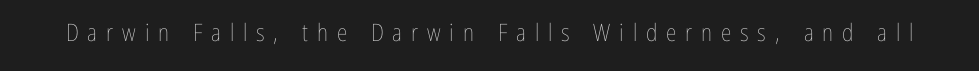
The image shows 24 px text type, upright; set unusually wide letter spacing (+0.37 em), not underlined.
